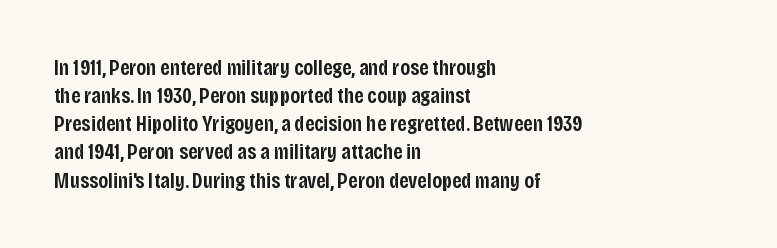
{"italic": "no", "bold": "semi", "underline": "no", "align": "left", "line_spacing": "normal", "line_spacing_ratio": 1.28, "letter_spacing": "normal", "letter_spacing_em": 0.0, "glyph_px": 22}
